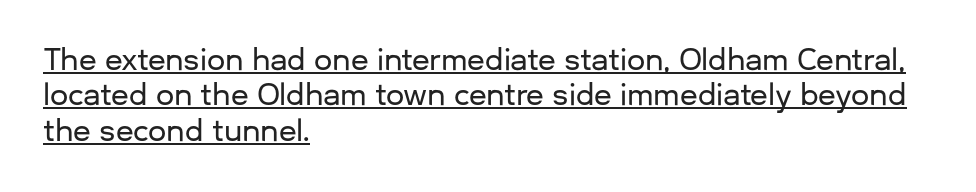
The letters stand straight up with perfectly vertical stems. The face used here is proportionally spaced, like ordinary book or web type. Font category for this specimen: sans-serif. Is the block centered? No — it sits flush against the left margin. The lettering is marked with a stroke running underneath it.
